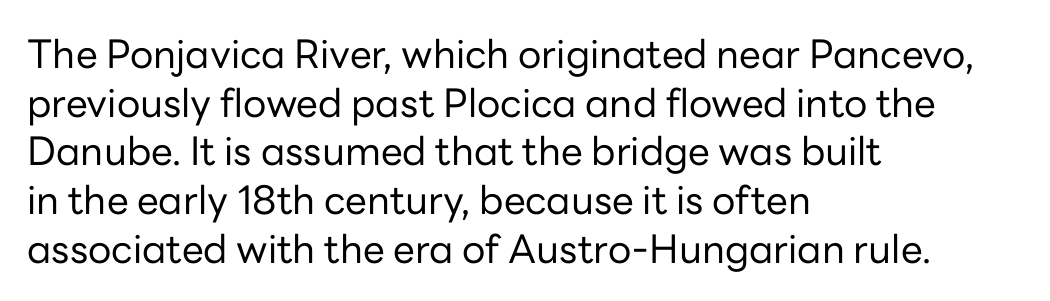
Q: Is the text bold? A: No.
Q: Is the text italic (slanted)? A: No, it is upright.
Q: Is the typeface a serif or a sans-serif typeface? A: Sans-serif.
Q: Is the text underlined? A: No.
Q: How is the paragraph aligned? A: Left-aligned.
Q: Is the spacing between letters normal or unusually wide? A: Normal.
Q: Is the spacing between lines tight, normal or loose? A: Normal.
Q: Width (condensed, normal, or wide)? A: Normal.
Q: Stroke contrast? A: Low.
Q: x-height? A: Medium.
Q: Monospaced? A: No.
